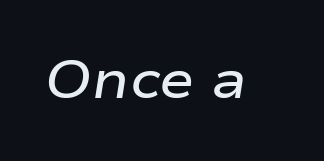
The glyphs look as if they've been sheared to an angle. The passage shown is typed in a proportional face where columns would drift. Glance below the letters and you will spot only blank space. This is the in-between weight designers call semibold or demi.
